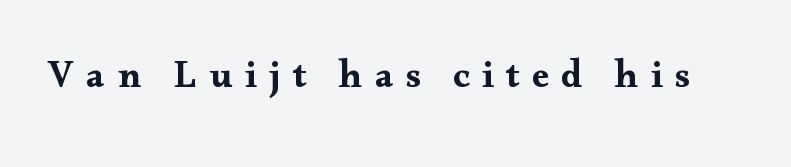
Q: Is the text italic (slanted)? A: No, it is upright.
Q: Is the typeface a serif or a sans-serif typeface? A: Serif.
Q: Is the text underlined? A: No.
Q: Is the spacing between letters normal or unusually wide? A: Unusually wide.
Q: Width (condensed, normal, or wide)? A: Wide.
Q: Stroke contrast? A: Medium.
Q: x-height? A: Small.
Q: Monospaced? A: No.
